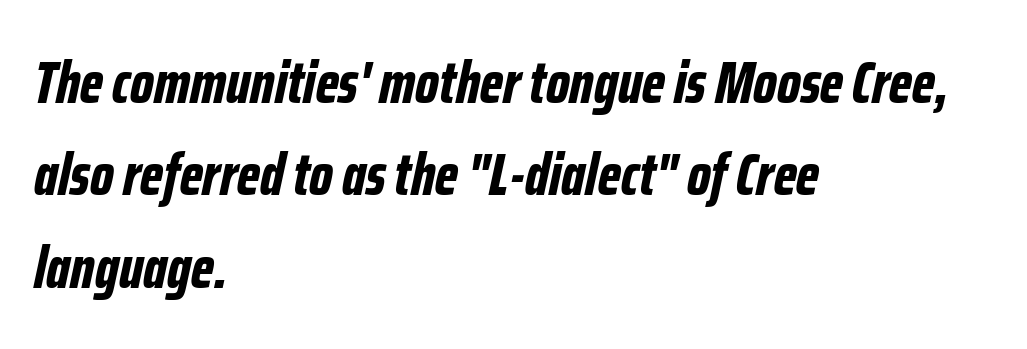
The image shows 60 px bold, condensed type, italic (leaning right); set left-aligned, normal line spacing (1.54x), normal letter spacing, not underlined; low stroke contrast and a medium x-height.
